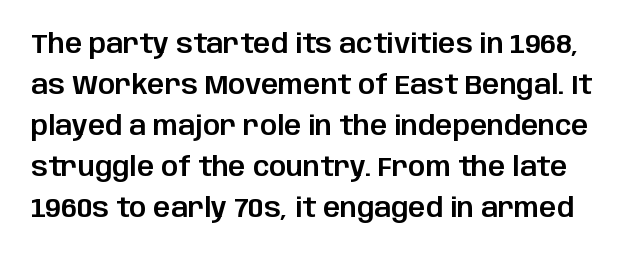
{"italic": "no", "underline": "no", "line_spacing": "normal", "line_spacing_ratio": 1.52, "letter_spacing": "normal", "letter_spacing_em": 0.0, "glyph_px": 27}
